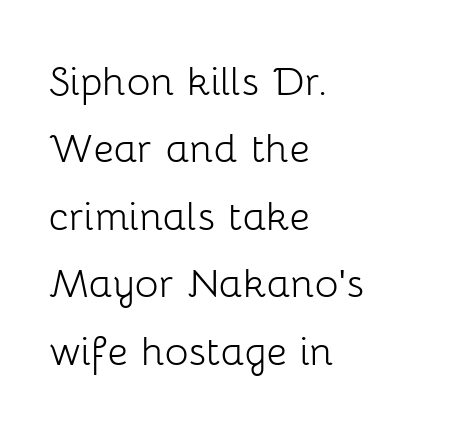
The image shows 50 px light sans-serif type, upright; set left-aligned, normal line spacing (1.35x), normal letter spacing, not underlined; low stroke contrast and a medium x-height.
